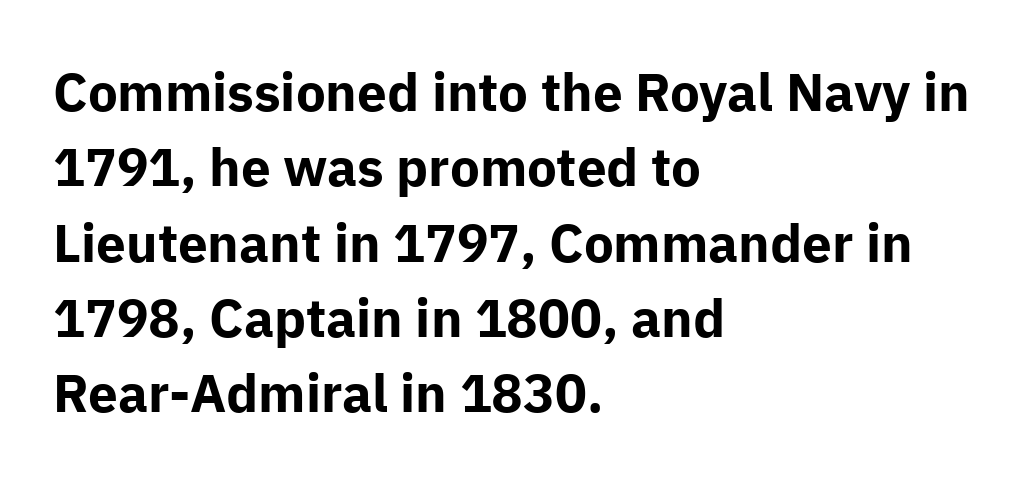
Q: Is the text bold? A: Yes.
Q: Is the text italic (slanted)? A: No, it is upright.
Q: Is the typeface a serif or a sans-serif typeface? A: Sans-serif.
Q: Is the text underlined? A: No.
Q: How is the paragraph aligned? A: Left-aligned.
Q: Is the spacing between letters normal or unusually wide? A: Normal.
Q: Is the spacing between lines tight, normal or loose? A: Normal.
Q: Width (condensed, normal, or wide)? A: Normal.
Q: Stroke contrast? A: Low.
Q: x-height? A: Medium.
Q: Monospaced? A: No.
